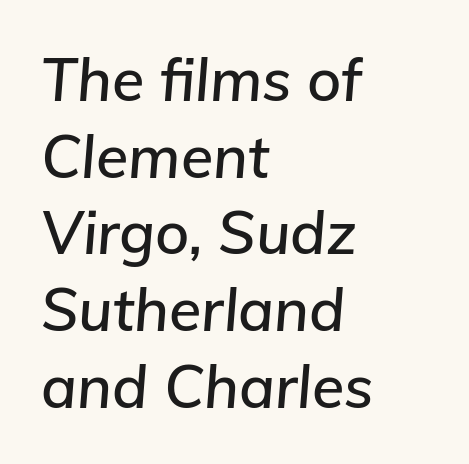
The image shows 59 px text type, italic (leaning right); set left-aligned, normal line spacing (1.3x), normal letter spacing, not underlined; low stroke contrast and a medium x-height.
